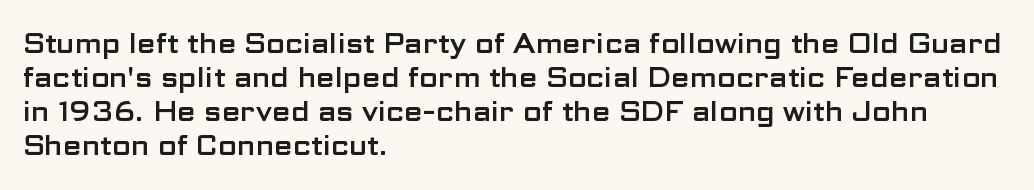
Q: Is the text italic (slanted)? A: No, it is upright.
Q: Is the text underlined? A: No.
Q: How is the paragraph aligned? A: Left-aligned.
Q: Is the spacing between letters normal or unusually wide? A: Normal.
Q: Is the spacing between lines tight, normal or loose? A: Normal.
